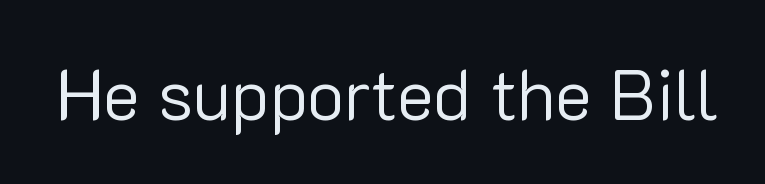
The image shows 70 px regular-weight sans-serif type, upright; set normal letter spacing, not underlined; low stroke contrast and a medium x-height.
